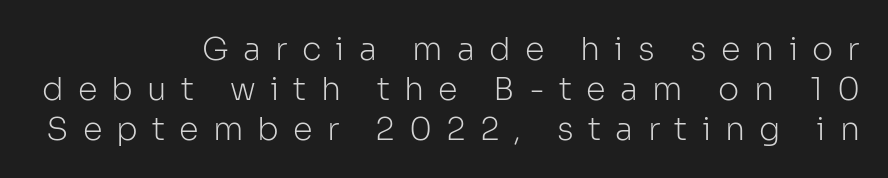
The image shows 32 px light sans-serif type, upright; set right-aligned, normal line spacing (1.25x), unusually wide letter spacing (+0.44 em), not underlined; low stroke contrast and a medium x-height.
